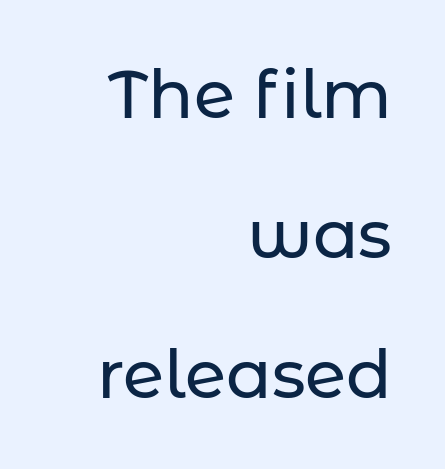
Q: Is the text italic (slanted)? A: No, it is upright.
Q: Is the typeface a serif or a sans-serif typeface? A: Sans-serif.
Q: Is the text underlined? A: No.
Q: How is the paragraph aligned? A: Right-aligned.
Q: Is the spacing between letters normal or unusually wide? A: Normal.
Q: Is the spacing between lines tight, normal or loose? A: Loose.
Q: Width (condensed, normal, or wide)? A: Normal.
Q: Stroke contrast? A: Low.
Q: x-height? A: Medium.
Q: Monospaced? A: No.
